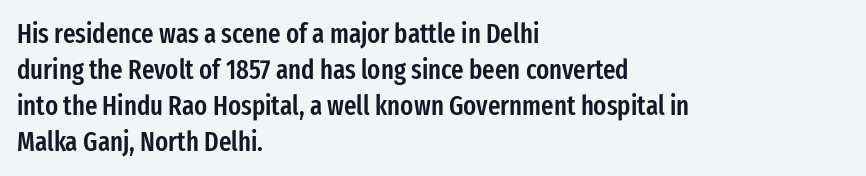
{"italic": "no", "bold": "semi", "underline": "no", "align": "left", "line_spacing": "normal", "line_spacing_ratio": 1.33, "letter_spacing": "normal", "letter_spacing_em": 0.0, "glyph_px": 27}
